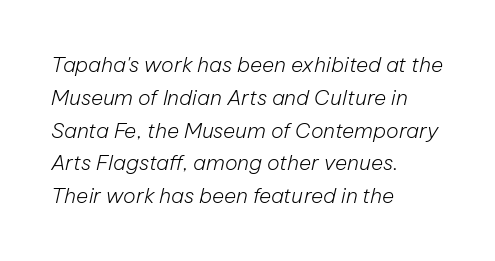
These glyphs show unthickened strokes, regular width or finer. Slant detected: the letters are inclined. Any mark beneath the type? The region is blank. Vertical spacing — default. A student would call this left alignment; a typographer would say flush left, rag right. Here the glyphs are tracked normally, forming tight word shapes.
